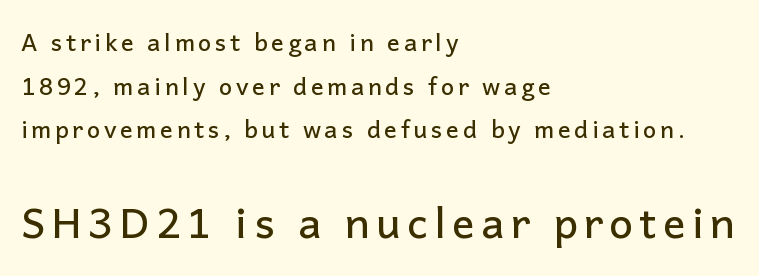
Q: Is the text italic (slanted)? A: No, it is upright.
Q: Is the typeface a serif or a sans-serif typeface? A: Sans-serif.
Q: Is the text underlined? A: No.
Q: How is the paragraph aligned? A: Left-aligned.
Q: Which block of text is set in a larger size, the first (top) or the second (bottom)? A: The second (bottom) one.
Q: Width (condensed, normal, or wide)? A: Normal.
Q: Stroke contrast? A: Low.
Q: x-height? A: Medium.
Q: Monospaced? A: No.
